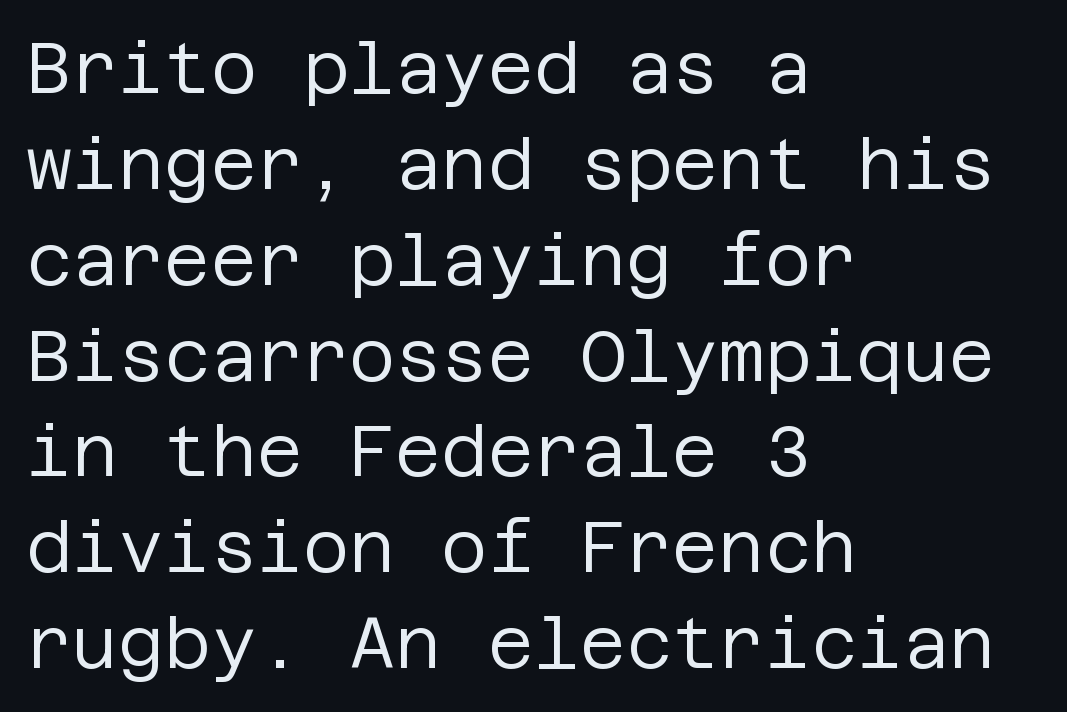
{"serif": "no", "italic": "no", "bold": "no", "weight": "regular", "width": "normal", "stroke_contrast": "low", "x_height": "large", "underline": "no", "align": "left", "line_spacing": "normal", "line_spacing_ratio": 1.35, "letter_spacing": "normal", "letter_spacing_em": 0.0, "glyph_px": 71}
